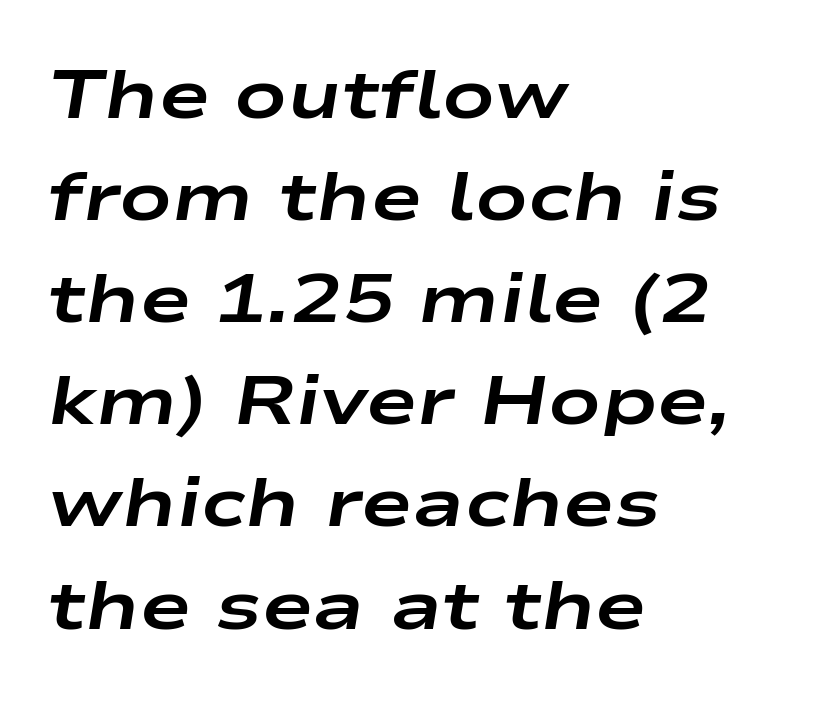
The image shows 69 px bold, wide type, italic (leaning right); set left-aligned, normal line spacing (1.48x), normal letter spacing, not underlined; low stroke contrast and a medium x-height.
